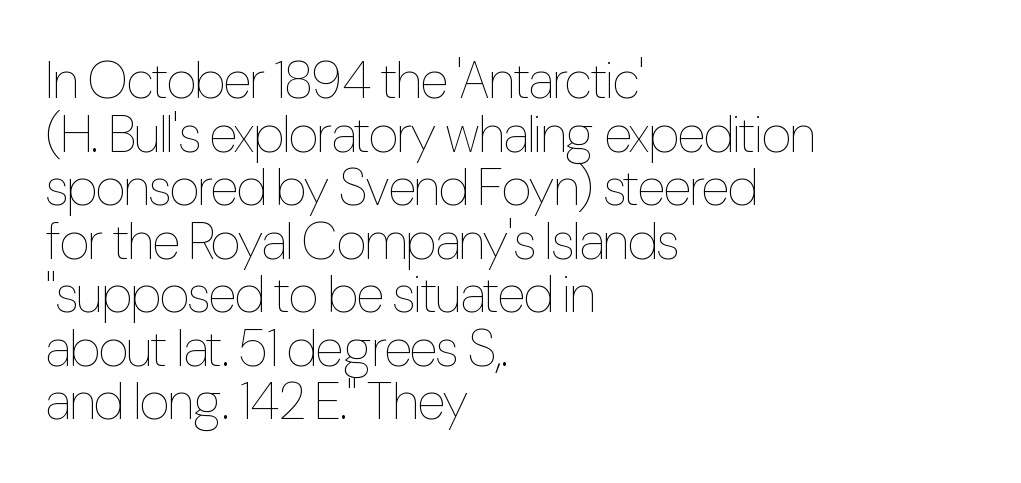
Q: Is the text bold? A: No.
Q: Is the text italic (slanted)? A: No, it is upright.
Q: Is the text underlined? A: No.
Q: How is the paragraph aligned? A: Left-aligned.
Q: Is the spacing between letters normal or unusually wide? A: Normal.
Q: Is the spacing between lines tight, normal or loose? A: Tight.
Q: Width (condensed, normal, or wide)? A: Condensed.
Q: Stroke contrast? A: Low.
Q: x-height? A: Medium.
Q: Monospaced? A: No.
